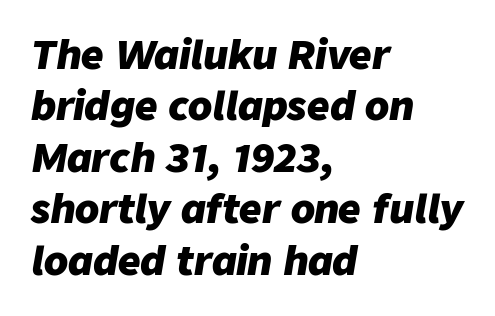
{"italic": "yes", "lean": "right", "slant_degrees": 9, "bold": "yes", "weight": "heavy", "width": "normal", "stroke_contrast": "low", "x_height": "medium", "monospaced": "no", "underline": "no", "align": "left", "line_spacing": "normal", "line_spacing_ratio": 1.32, "letter_spacing": "normal", "letter_spacing_em": 0.0, "glyph_px": 39}
